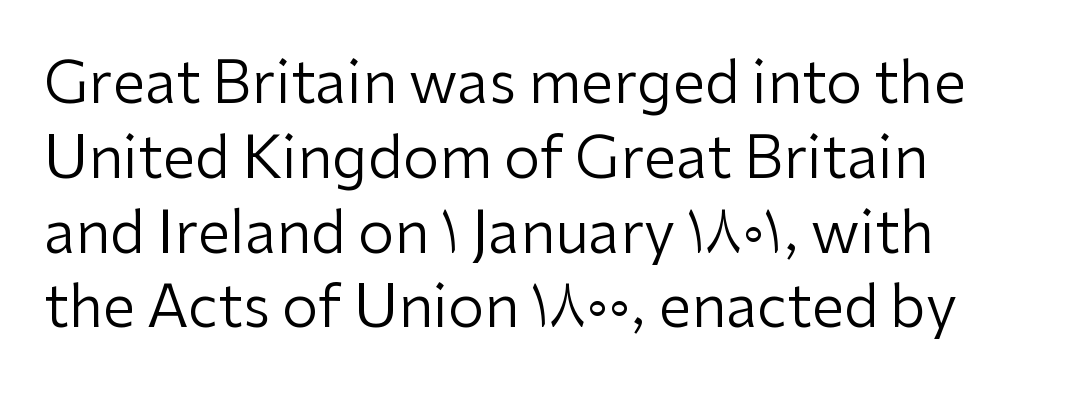
The image shows 58 px regular-weight sans-serif type, upright; set normal line spacing (1.29x), normal letter spacing, not underlined; low stroke contrast and a medium x-height.
